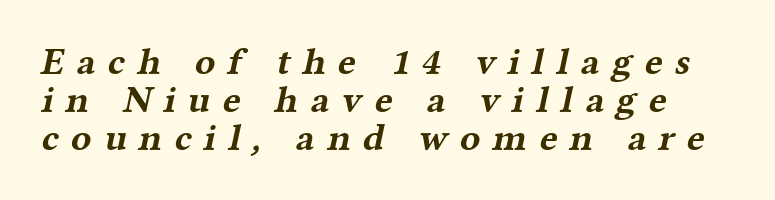
Q: Is the text bold? A: Yes.
Q: Is the typeface a serif or a sans-serif typeface? A: Serif.
Q: Is the text underlined? A: No.
Q: How is the paragraph aligned? A: Left-aligned.
Q: Is the spacing between letters normal or unusually wide? A: Unusually wide.
Q: Is the spacing between lines tight, normal or loose? A: Tight.
Q: Width (condensed, normal, or wide)? A: Wide.
Q: Stroke contrast? A: Medium.
Q: x-height? A: Medium.
Q: Monospaced? A: No.
